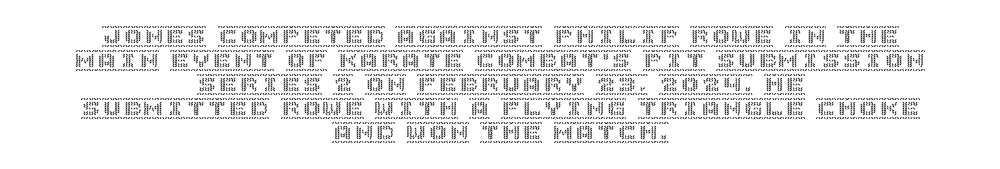
The image shows 21 px text type, upright; set centered, tight line spacing (1.14x), normal letter spacing, not underlined.
